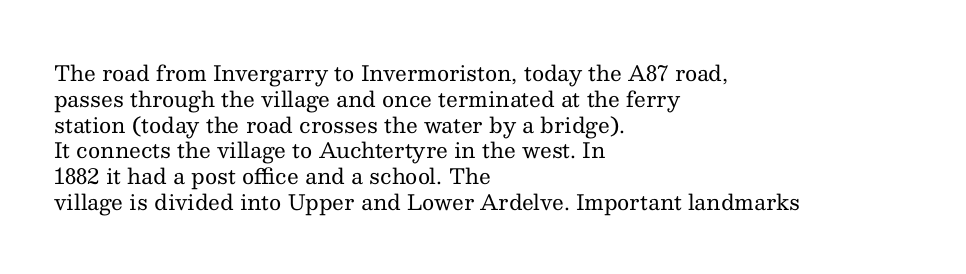
The image shows 21 px text type, upright; set left-aligned, line spacing 1.23x, normal letter spacing, not underlined.
